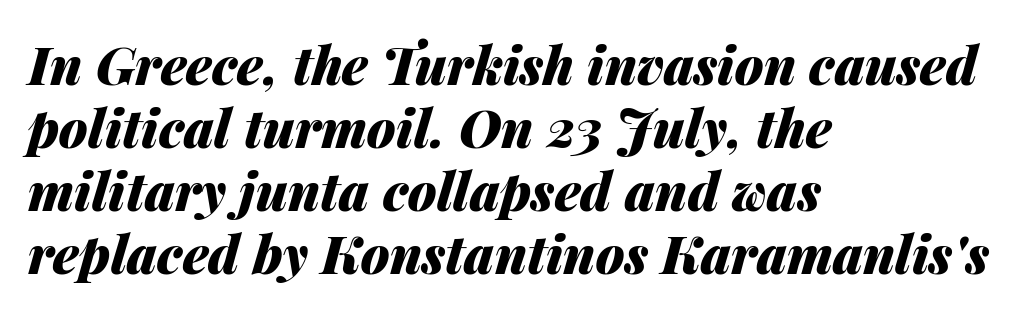
{"italic": "yes", "lean": "right", "slant_degrees": 14, "bold": "yes", "weight": "heavy", "width": "normal", "stroke_contrast": "medium", "x_height": "medium", "monospaced": "no", "underline": "no", "align": "left", "line_spacing_ratio": 1.21, "letter_spacing": "normal", "letter_spacing_em": 0.0, "glyph_px": 52}
